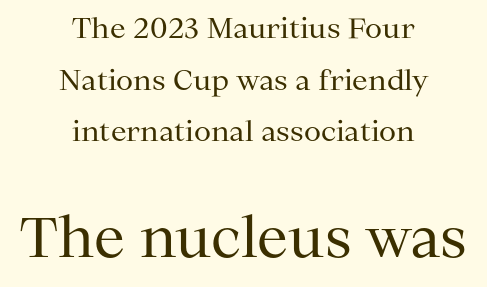
The image shows 55 px regular-weight serif type, upright; set centered, line spacing 1.84x, normal letter spacing, not underlined; the second (bottom) block is 1.96x larger; medium stroke contrast and a medium x-height.
